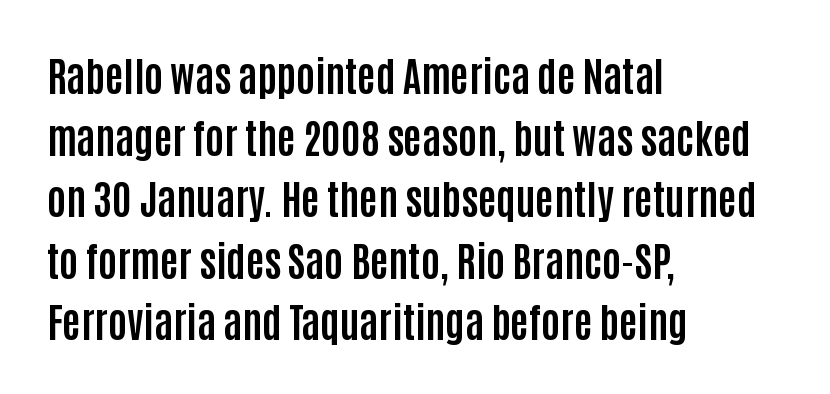
The image shows 40 px bold, condensed sans-serif type, upright; set left-aligned, normal line spacing (1.54x), normal letter spacing, not underlined; low stroke contrast and a large x-height.
